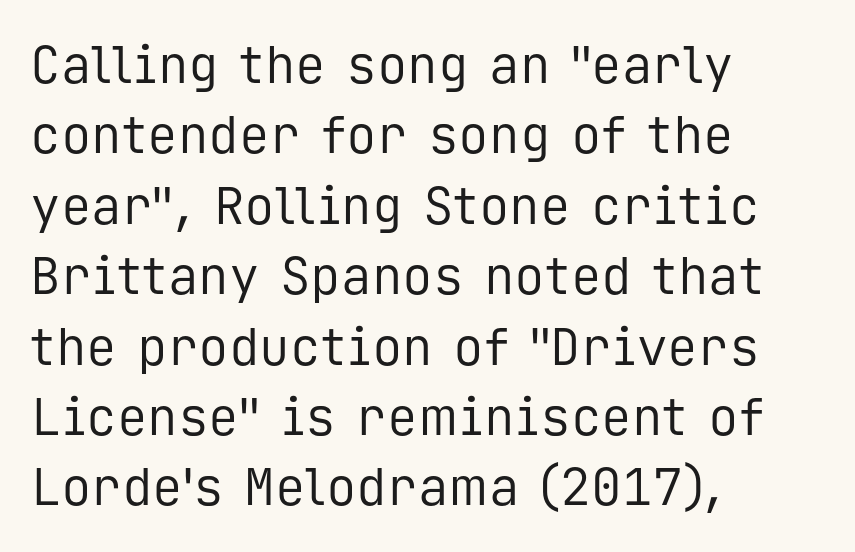
{"serif": "no", "italic": "no", "bold": "no", "weight": "regular", "width": "normal", "stroke_contrast": "low", "x_height": "medium", "monospaced": "yes", "underline": "no", "align": "left", "line_spacing": "normal", "line_spacing_ratio": 1.38, "letter_spacing": "normal", "letter_spacing_em": 0.0, "glyph_px": 51}
